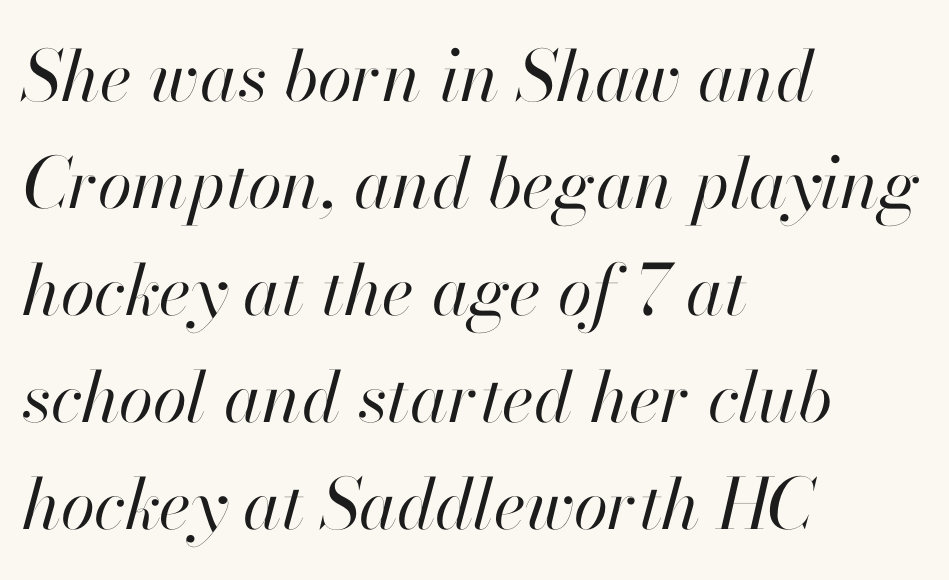
Q: Is the text bold? A: No.
Q: Is the text italic (slanted)? A: Yes, it leans right by about 13 degrees.
Q: Is the text underlined? A: No.
Q: How is the paragraph aligned? A: Left-aligned.
Q: Is the spacing between letters normal or unusually wide? A: Normal.
Q: Is the spacing between lines tight, normal or loose? A: Normal.
Q: Width (condensed, normal, or wide)? A: Normal.
Q: Stroke contrast? A: High.
Q: x-height? A: Small.
Q: Monospaced? A: No.
